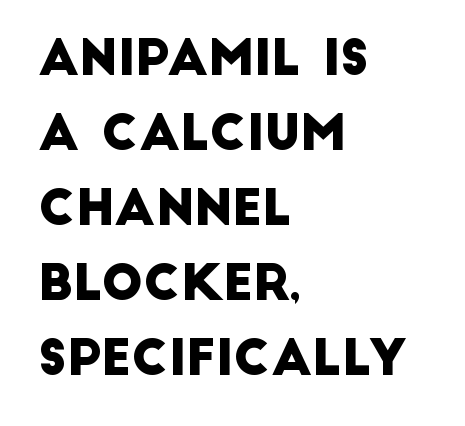
{"serif": "no", "width": "normal", "stroke_contrast": "low", "x_height": "large", "monospaced": "no", "underline": "no", "align": "left", "line_spacing": "normal", "line_spacing_ratio": 1.53, "letter_spacing": "normal", "letter_spacing_em": 0.0, "glyph_px": 49}
